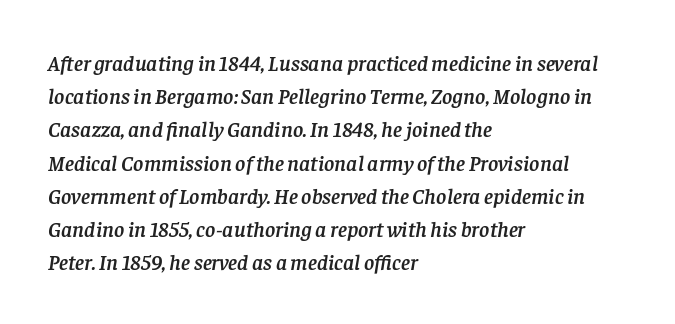
{"italic": "yes", "lean": "right", "slant_degrees": 8, "underline": "no", "align": "left", "line_spacing": "normal", "line_spacing_ratio": 1.51, "letter_spacing": "normal", "letter_spacing_em": 0.0, "glyph_px": 22}
